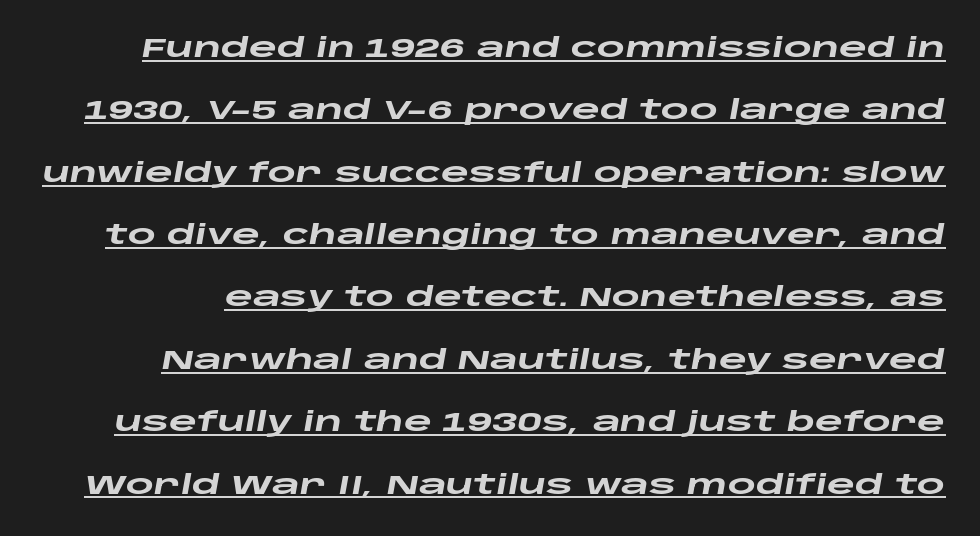
The image shows 27 px bold type, italic (leaning right); set loose line spacing (2.31x), normal letter spacing, underlined.
